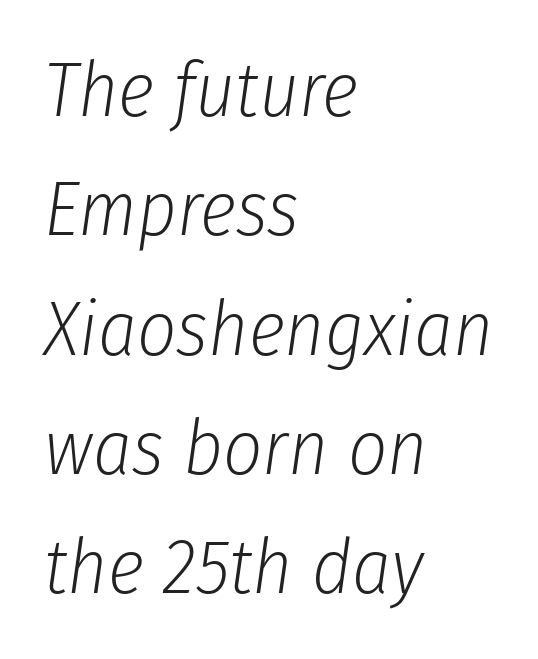
Reading down the column, the eye jumps a familiar distance to each next line. Words appear dense and cohesive because spacing is normal. A clean baseline with only descenders dipping below it. Typeset ragged right — the left edge is the straight one.
